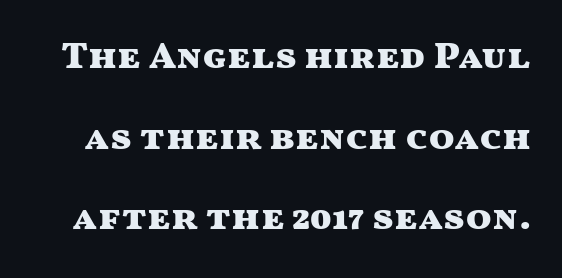
The passage shown is typeset with a sans-serif family. This is the regular roman posture of the typeface. Look at the tracking — it's just the regular setting, nothing added. Line spacing here is loose.
